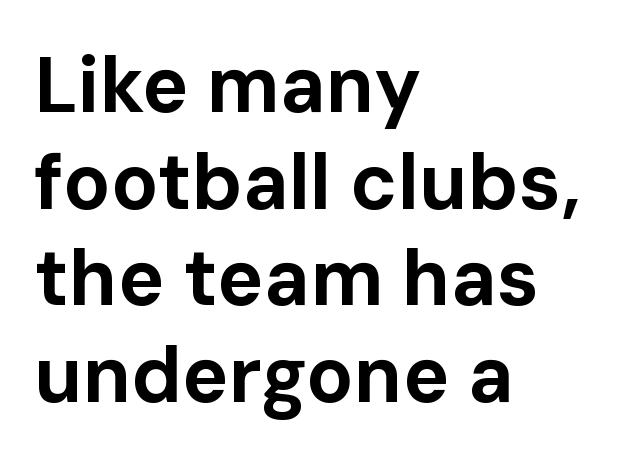
Observe the ordinary spacing: letters are neighbours, not strangers. The lettering holds an erect, upright posture throughout. Character widths vary here, with narrow letters taking less room than wide ones. Lines of text with bare space underneath. Strong, thick strokes mark this as bold type.
